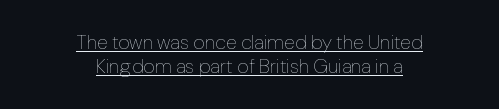
The lettering is marked with a stroke running underneath it. Weight: regular or lighter. A centered setting, common on invitations and titles, is used for this passage. Ordinary non-slanted type is in use. In terms of letterspacing, this is plain default setting.
